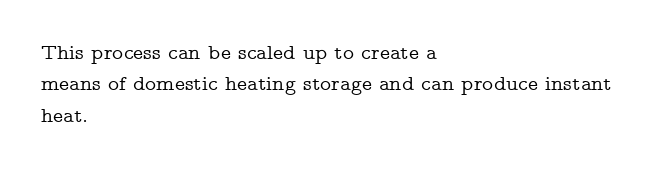
The compositor pushed each line to the left boundary. The designer left line spacing at the default. The rendering keeps characters at their native spacing. No italicization has been applied; the sample stays upright. Clear beneath every line of the passage.
